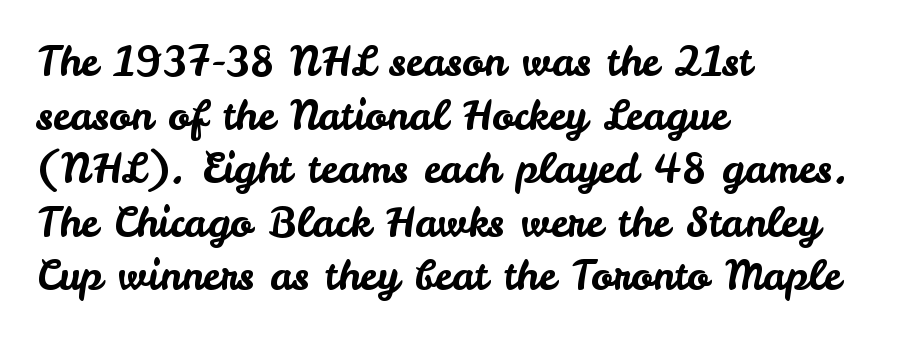
Q: Is the text italic (slanted)? A: Yes.
Q: Is the typeface a serif or a sans-serif typeface? A: Sans-serif.
Q: Is the text underlined? A: No.
Q: How is the paragraph aligned? A: Left-aligned.
Q: Is the spacing between letters normal or unusually wide? A: Normal.
Q: Is the spacing between lines tight, normal or loose? A: Normal.
Q: Width (condensed, normal, or wide)? A: Normal.
Q: Stroke contrast? A: Low.
Q: x-height? A: Small.
Q: Monospaced? A: No.
